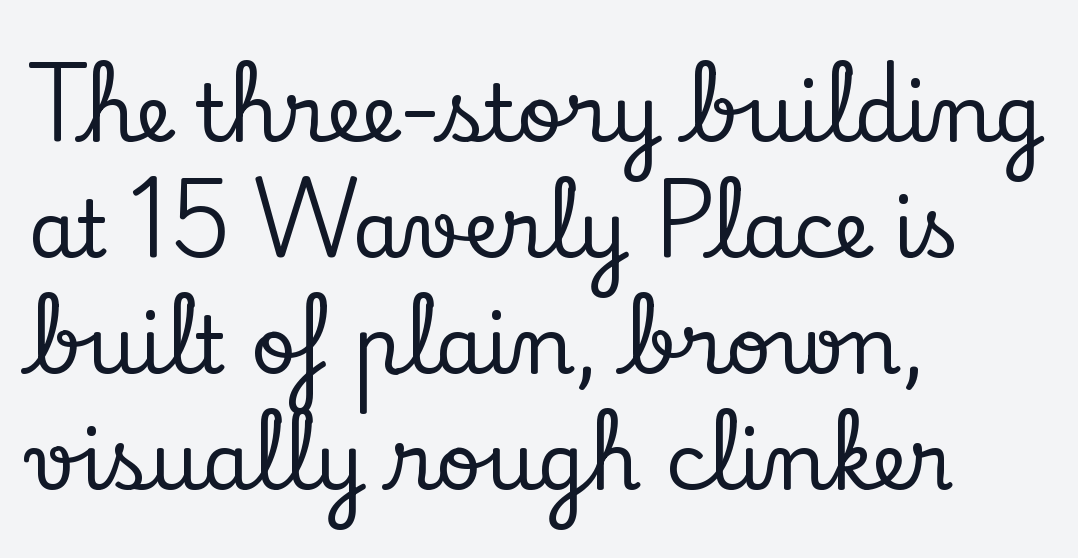
Spacing verdict: proportional, widths tailored to each character. The space directly below the letters is spotless. A classic flush-left, rag-right setting is used for this passage.
